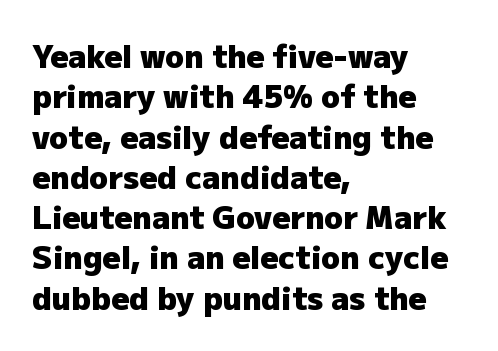
{"serif": "no", "italic": "no", "bold": "yes", "weight": "heavy", "width": "normal", "stroke_contrast": "low", "x_height": "medium", "monospaced": "no", "underline": "no", "align": "left", "line_spacing": "normal", "line_spacing_ratio": 1.3, "letter_spacing": "normal", "letter_spacing_em": 0.0, "glyph_px": 31}
